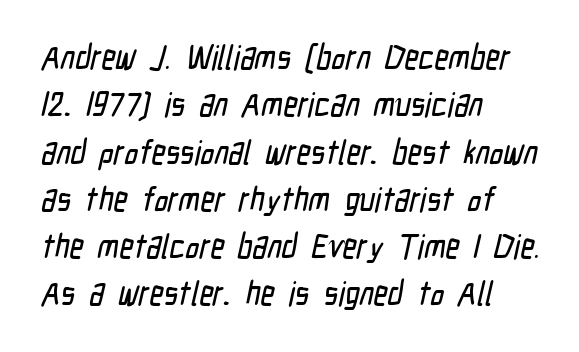
The image shows 34 px condensed sans-serif type; set left-aligned, normal line spacing (1.39x), normal letter spacing, not underlined; low stroke contrast and a medium x-height.
